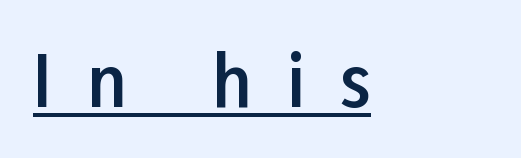
Q: Is the text bold? A: Semi-bold.
Q: Is the text italic (slanted)? A: No, it is upright.
Q: Is the typeface a serif or a sans-serif typeface? A: Sans-serif.
Q: Is the text underlined? A: Yes.
Q: How is the paragraph aligned? A: Left-aligned.
Q: Is the spacing between letters normal or unusually wide? A: Unusually wide.
Q: Width (condensed, normal, or wide)? A: Normal.
Q: Stroke contrast? A: Low.
Q: x-height? A: Medium.
Q: Monospaced? A: No.
